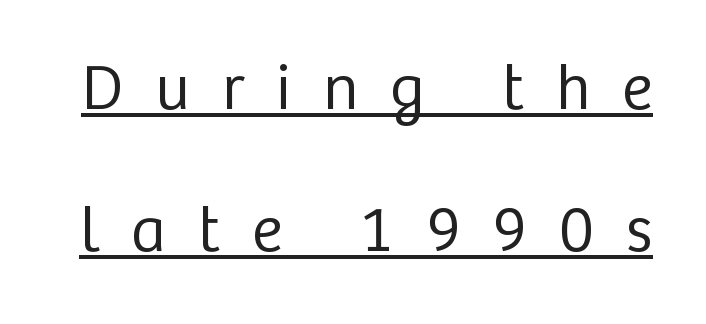
Q: Is the text bold? A: No.
Q: Is the text italic (slanted)? A: No, it is upright.
Q: Is the typeface a serif or a sans-serif typeface? A: Sans-serif.
Q: Is the text underlined? A: Yes.
Q: Is the spacing between letters normal or unusually wide? A: Unusually wide.
Q: Is the spacing between lines tight, normal or loose? A: Loose.
Q: Width (condensed, normal, or wide)? A: Normal.
Q: Stroke contrast? A: Low.
Q: x-height? A: Medium.
Q: Monospaced? A: No.
